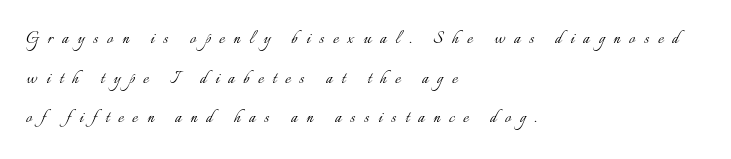
{"bold": "no", "underline": "no", "align": "left", "line_spacing_ratio": 1.89, "letter_spacing": "wide", "letter_spacing_em": 0.43, "glyph_px": 21}
